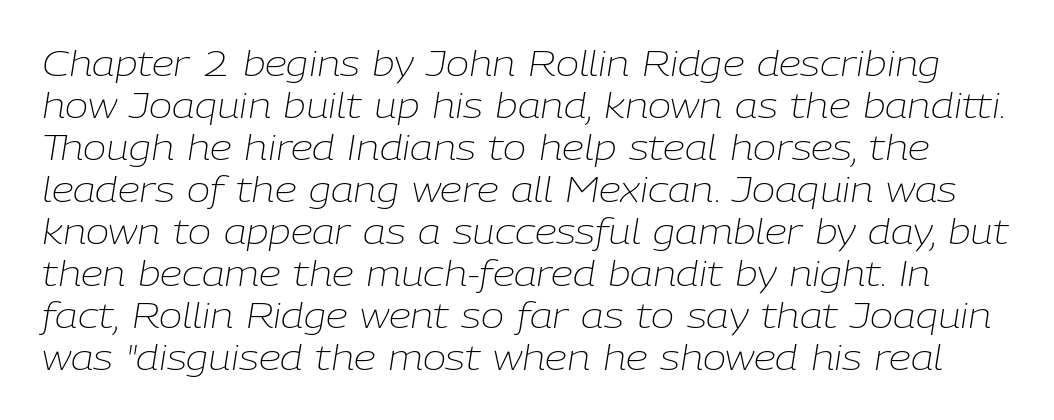
{"italic": "yes", "lean": "right", "slant_degrees": 9, "bold": "no", "weight": "light", "width": "normal", "stroke_contrast": "low", "x_height": "medium", "monospaced": "no", "underline": "no", "line_spacing_ratio": 1.2, "letter_spacing": "normal", "letter_spacing_em": 0.0, "glyph_px": 35}
